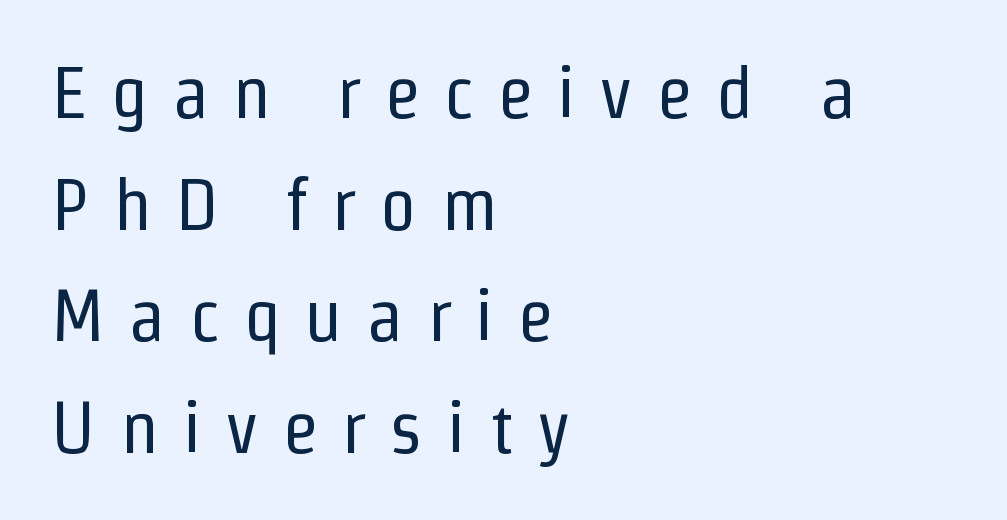
{"serif": "no", "italic": "no", "bold": "no", "weight": "regular", "width": "condensed", "stroke_contrast": "low", "x_height": "medium", "monospaced": "no", "underline": "no", "align": "left", "line_spacing": "normal", "line_spacing_ratio": 1.51, "letter_spacing": "wide", "letter_spacing_em": 0.32, "glyph_px": 74}
